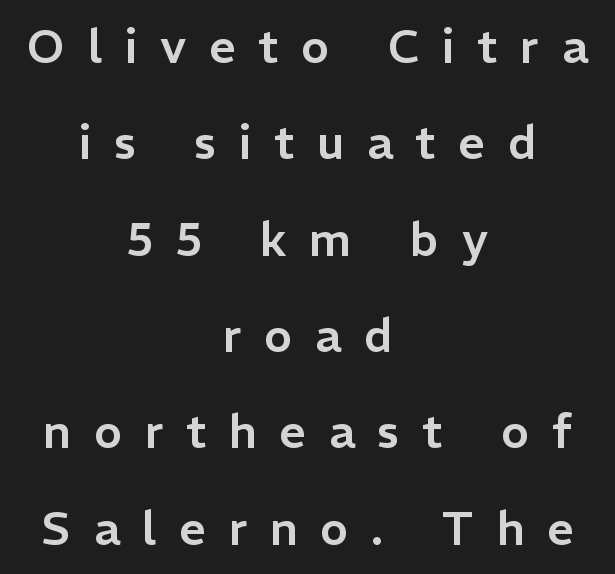
Ordinary non-slanted type is in use. Descenders are the only things crossing below the line. Here the designer chose a conventional face with non-uniform glyph widths. Loosely led — the rows are spread out.
